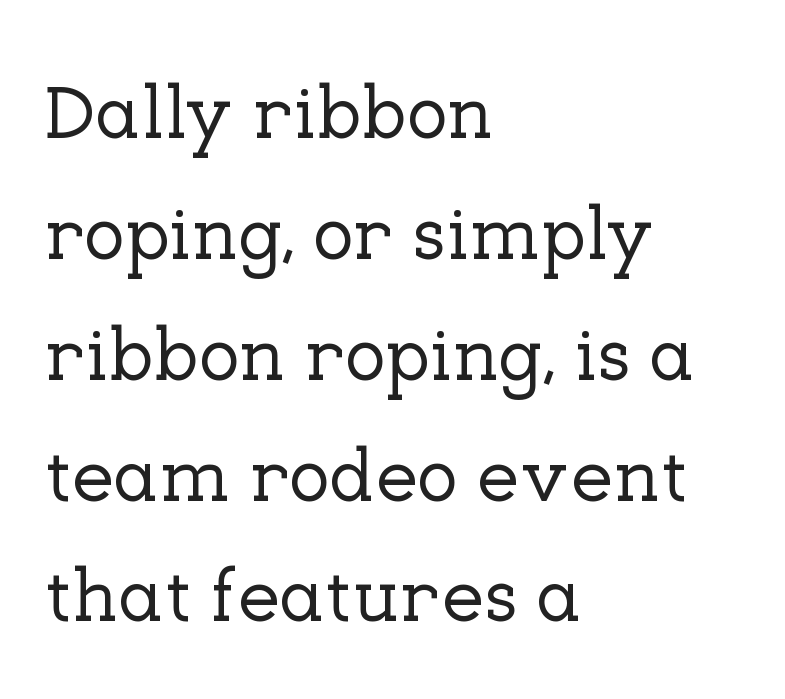
Q: Is the text italic (slanted)? A: No, it is upright.
Q: Is the typeface a serif or a sans-serif typeface? A: Serif.
Q: Is the text underlined? A: No.
Q: How is the paragraph aligned? A: Left-aligned.
Q: Is the spacing between letters normal or unusually wide? A: Normal.
Q: Is the spacing between lines tight, normal or loose? A: Normal.
Q: Width (condensed, normal, or wide)? A: Normal.
Q: Stroke contrast? A: Low.
Q: x-height? A: Medium.
Q: Monospaced? A: No.
